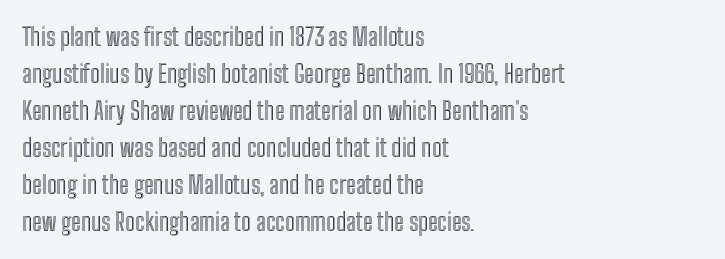
The image shows 24 px text type, upright; set left-aligned, normal line spacing (1.54x), normal letter spacing, not underlined.
